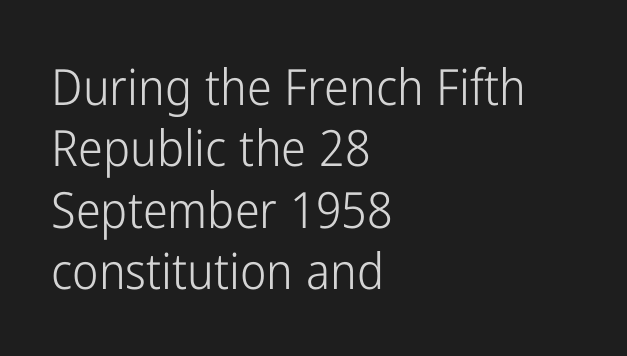
No feet cap the strokes, marking this as sans-serif type. The rag falls on the right side of this text block. The face used here is proportionally spaced, like ordinary book or web type. Italic: no, the glyphs are upright roman. Think standard paragraph weight, or any step lighter than that. Here the glyphs are tracked normally, forming tight word shapes.
